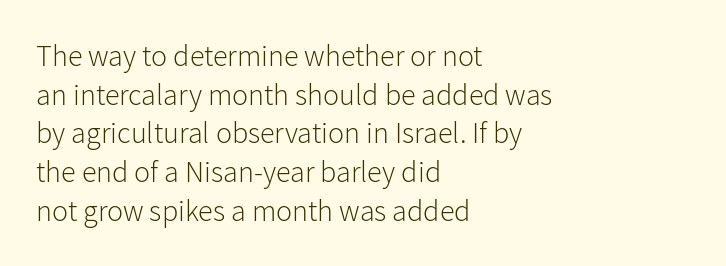
Q: Is the text bold? A: No.
Q: Is the text italic (slanted)? A: No, it is upright.
Q: Is the typeface a serif or a sans-serif typeface? A: Sans-serif.
Q: Is the text underlined? A: No.
Q: How is the paragraph aligned? A: Left-aligned.
Q: Is the spacing between letters normal or unusually wide? A: Normal.
Q: Is the spacing between lines tight, normal or loose? A: Normal.
Q: Width (condensed, normal, or wide)? A: Normal.
Q: Stroke contrast? A: Low.
Q: x-height? A: Medium.
Q: Monospaced? A: No.
